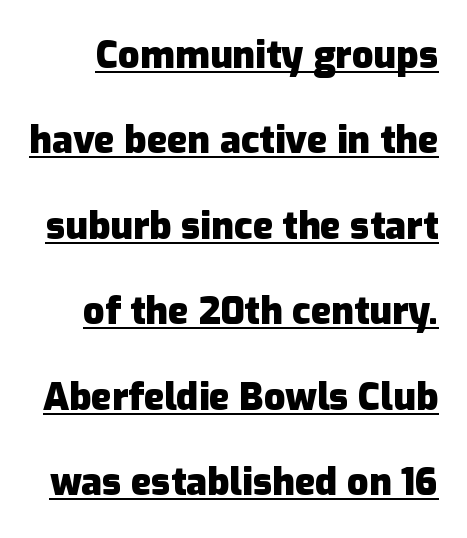
The string is rendered with underlining switched on. Quick note: interline space is abundant. You could call the tracking neutral — neither tight nor loose. Heavy, bold letterforms. Look at the bottom of the vertical strokes: they stop flat, with no serifs. This sample has the flowing, uneven cadence of proportional lettering.
